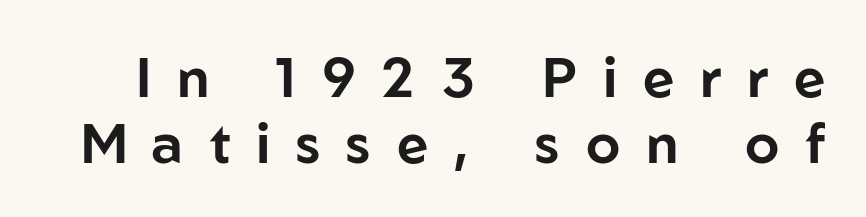
Q: Is the text italic (slanted)? A: No, it is upright.
Q: Is the typeface a serif or a sans-serif typeface? A: Sans-serif.
Q: Is the text underlined? A: No.
Q: Is the spacing between letters normal or unusually wide? A: Unusually wide.
Q: Width (condensed, normal, or wide)? A: Normal.
Q: Stroke contrast? A: Low.
Q: x-height? A: Medium.
Q: Monospaced? A: No.
